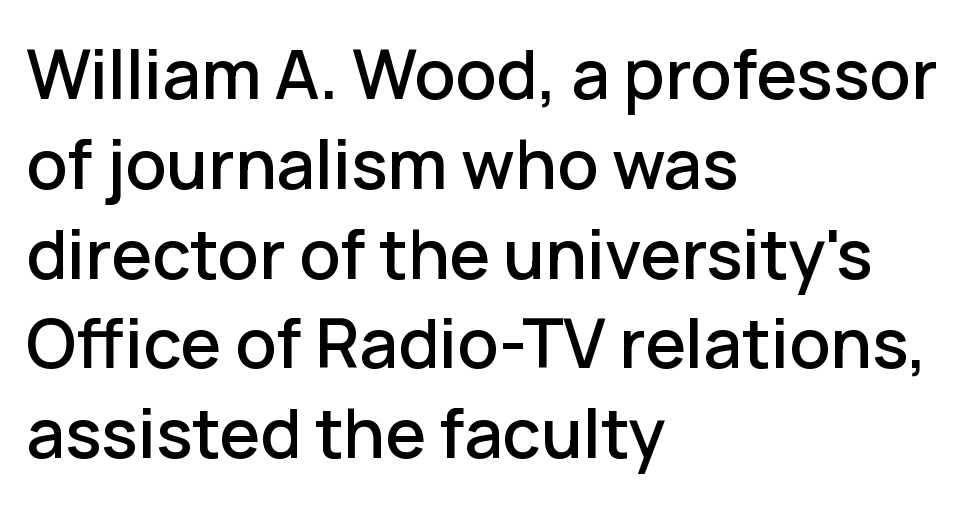
{"serif": "no", "italic": "no", "width": "normal", "stroke_contrast": "low", "x_height": "medium", "monospaced": "no", "underline": "no", "align": "left", "line_spacing": "normal", "line_spacing_ratio": 1.32, "letter_spacing": "normal", "letter_spacing_em": 0.0, "glyph_px": 68}
